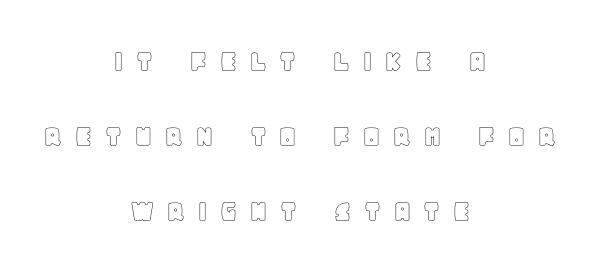
The image shows 33 px text type, upright; set centered, loose line spacing (2.28x), unusually wide letter spacing (+0.33 em), not underlined; a large x-height.
